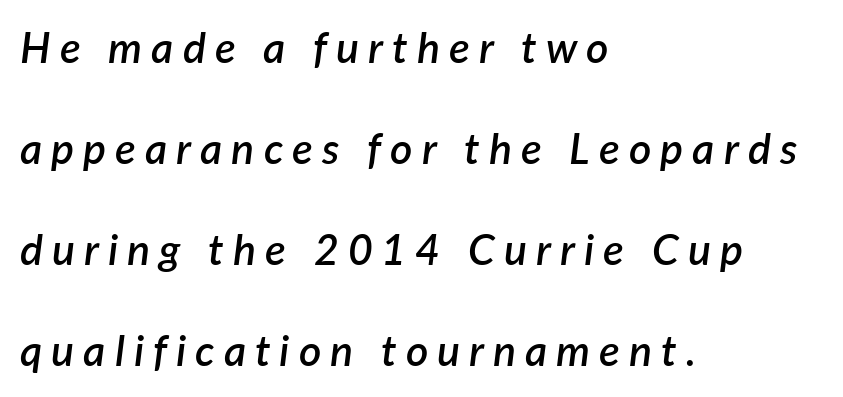
Q: Is the text bold? A: Semi-bold.
Q: Is the text italic (slanted)? A: Yes, it leans right by about 7 degrees.
Q: Is the text underlined? A: No.
Q: How is the paragraph aligned? A: Left-aligned.
Q: Is the spacing between letters normal or unusually wide? A: Unusually wide.
Q: Is the spacing between lines tight, normal or loose? A: Loose.
Q: Width (condensed, normal, or wide)? A: Normal.
Q: Stroke contrast? A: Low.
Q: x-height? A: Medium.
Q: Monospaced? A: No.
